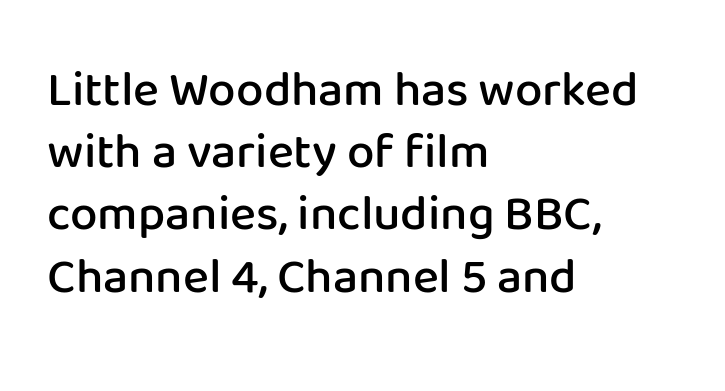
The image shows 49 px semibold sans-serif type, upright; set left-aligned, normal line spacing (1.27x), normal letter spacing, not underlined; low stroke contrast and a medium x-height.
